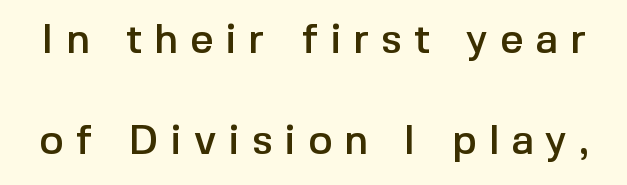
The passage shown is typed in a proportional face where columns would drift. Descenders hang freely into open space. The line-height multiplier appears high, well above default. Serifs: no, the terminals of the letterforms are clean. What stands out about the letter spacing? Its width — letters are far apart.
